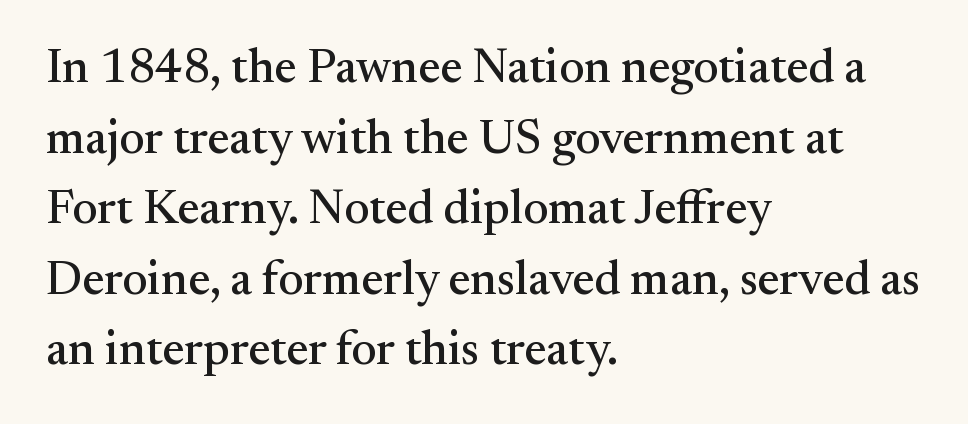
{"serif": "yes", "italic": "no", "width": "normal", "stroke_contrast": "medium", "x_height": "small", "monospaced": "no", "underline": "no", "align": "left", "line_spacing": "normal", "line_spacing_ratio": 1.47, "letter_spacing": "normal", "letter_spacing_em": 0.0, "glyph_px": 48}
